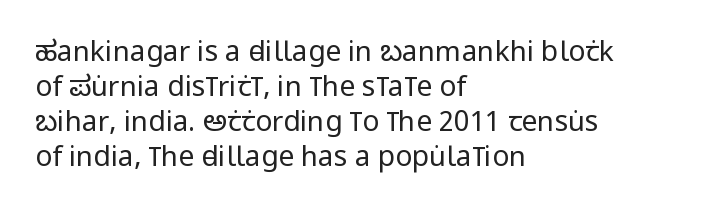
Q: Is the text bold? A: No.
Q: Is the text italic (slanted)? A: No, it is upright.
Q: Is the typeface a serif or a sans-serif typeface? A: Sans-serif.
Q: Is the text underlined? A: No.
Q: How is the paragraph aligned? A: Left-aligned.
Q: Is the spacing between letters normal or unusually wide? A: Normal.
Q: Is the spacing between lines tight, normal or loose? A: Normal.
Q: Width (condensed, normal, or wide)? A: Condensed.
Q: Stroke contrast? A: Low.
Q: x-height? A: Large.
Q: Monospaced? A: No.
